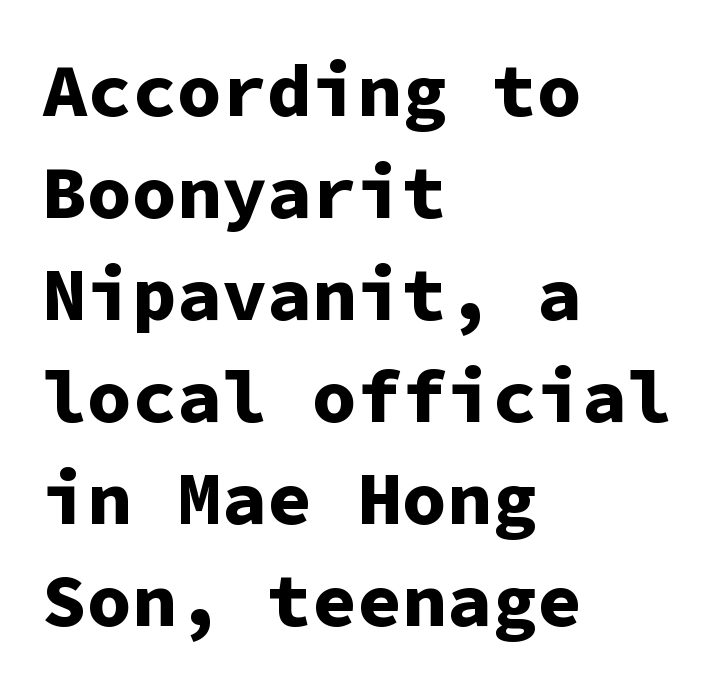
Vertical spacing — default. Every character here occupies the same horizontal width, giving the sample a typewriter-like rhythm. Only glyphs here, with clear space below each row. As a designer I'd log this as weight 700, bold. How are the letters spaced? Ordinarily, with no added tracking.
